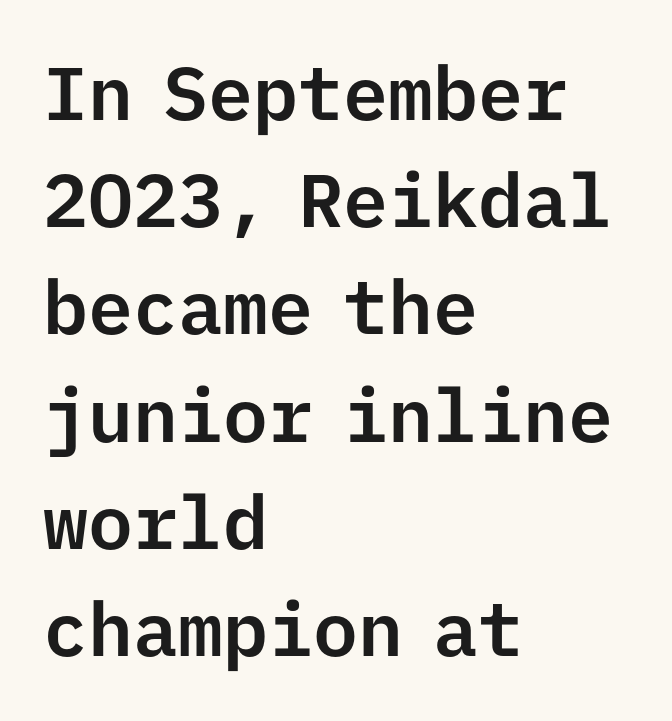
Q: Is the text italic (slanted)? A: No, it is upright.
Q: Is the typeface a serif or a sans-serif typeface? A: Sans-serif.
Q: Is the text underlined? A: No.
Q: How is the paragraph aligned? A: Left-aligned.
Q: Is the spacing between letters normal or unusually wide? A: Normal.
Q: Is the spacing between lines tight, normal or loose? A: Normal.
Q: Width (condensed, normal, or wide)? A: Normal.
Q: Stroke contrast? A: Low.
Q: x-height? A: Medium.
Q: Monospaced? A: Yes.
